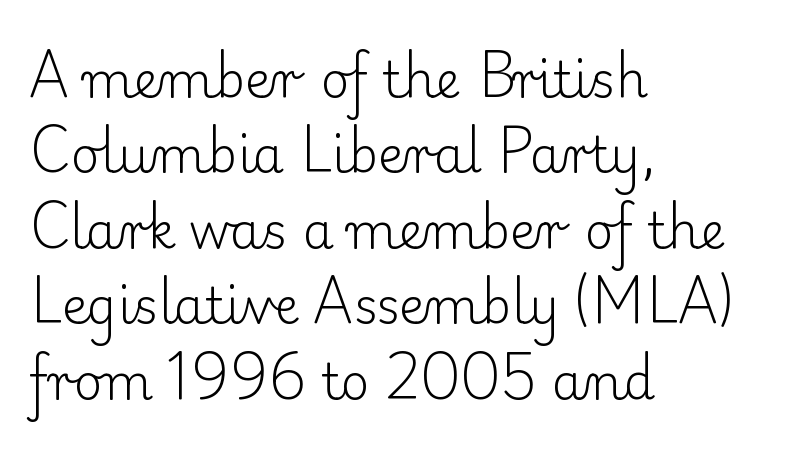
Q: Is the text bold? A: No.
Q: Is the text italic (slanted)? A: No, it is upright.
Q: Is the text underlined? A: No.
Q: How is the paragraph aligned? A: Left-aligned.
Q: Is the spacing between letters normal or unusually wide? A: Normal.
Q: Is the spacing between lines tight, normal or loose? A: Normal.
Q: Width (condensed, normal, or wide)? A: Normal.
Q: Stroke contrast? A: Low.
Q: x-height? A: Small.
Q: Monospaced? A: No.
